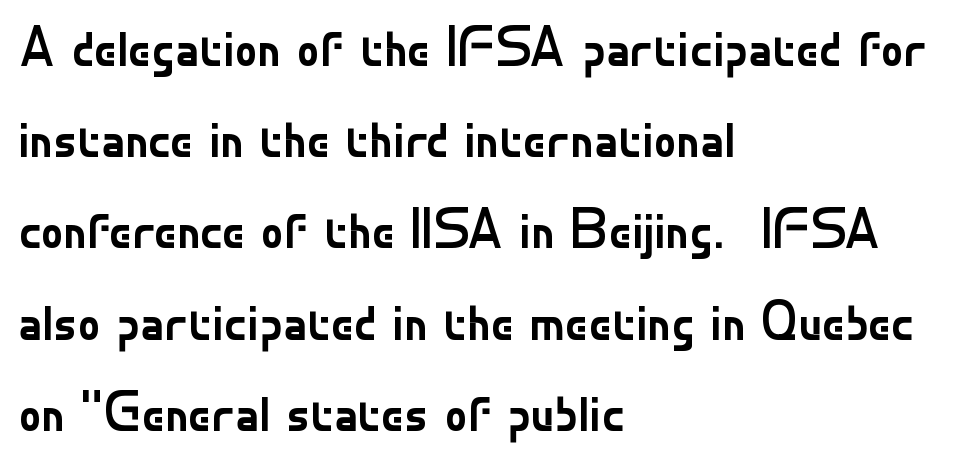
The image shows 57 px regular-weight sans-serif type, upright; set left-aligned, normal line spacing (1.6x), normal letter spacing, not underlined; low stroke contrast and a small x-height.
